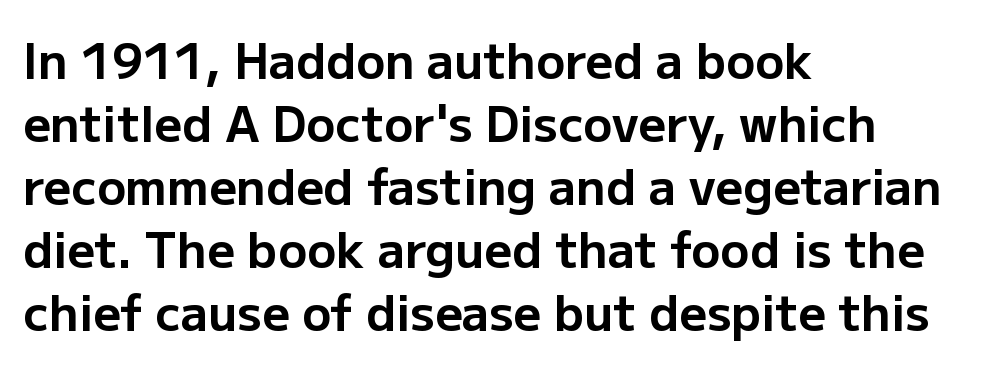
{"serif": "no", "italic": "no", "bold": "yes", "weight": "bold", "width": "normal", "stroke_contrast": "low", "x_height": "medium", "monospaced": "no", "underline": "no", "align": "left", "line_spacing": "normal", "line_spacing_ratio": 1.31, "letter_spacing": "normal", "letter_spacing_em": 0.0, "glyph_px": 48}
